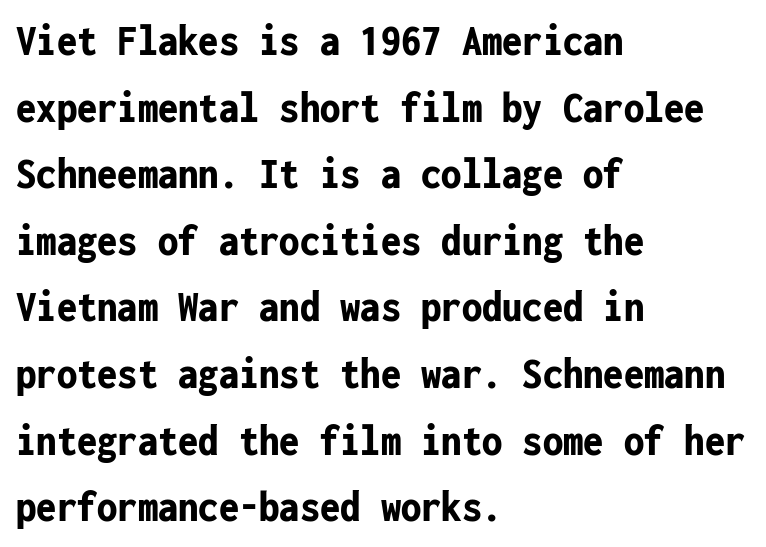
The image shows 45 px bold, condensed sans-serif type, upright, monospaced; set left-aligned, normal line spacing (1.48x), normal letter spacing, not underlined; low stroke contrast and a medium x-height.
